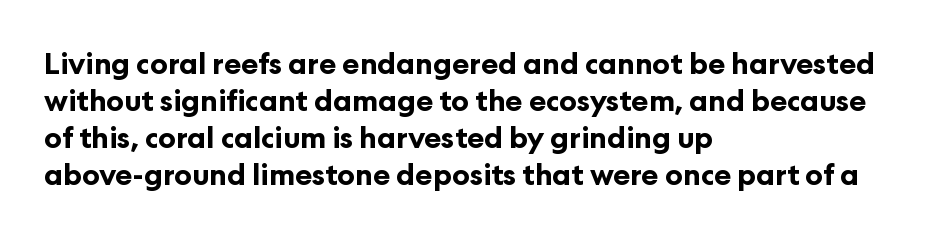
Q: Is the text bold? A: Yes.
Q: Is the text italic (slanted)? A: No, it is upright.
Q: Is the typeface a serif or a sans-serif typeface? A: Sans-serif.
Q: Is the text underlined? A: No.
Q: How is the paragraph aligned? A: Left-aligned.
Q: Is the spacing between letters normal or unusually wide? A: Normal.
Q: Is the spacing between lines tight, normal or loose? A: Normal.
Q: Width (condensed, normal, or wide)? A: Normal.
Q: Stroke contrast? A: Low.
Q: x-height? A: Medium.
Q: Monospaced? A: No.
